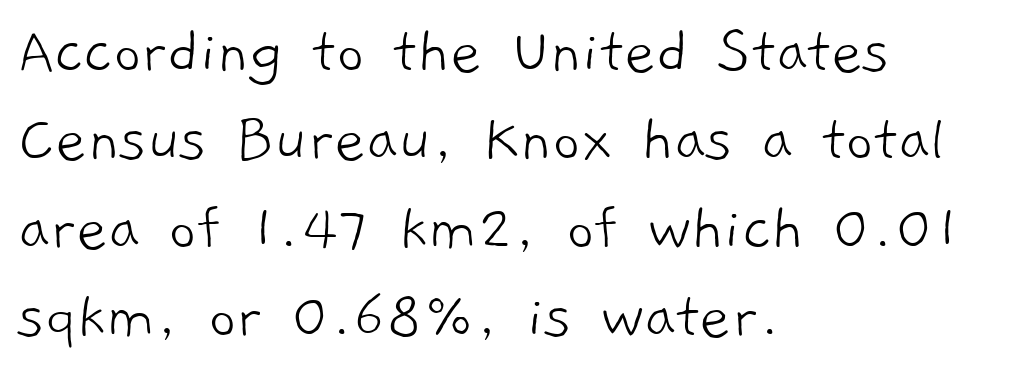
The gaps between neighbouring characters are ordinary and unremarkable. Descender tails drop into unmarked territory. If you drew a ruler down the left edge, every line would touch it. The font is comparable to plain body text, perhaps lighter.
